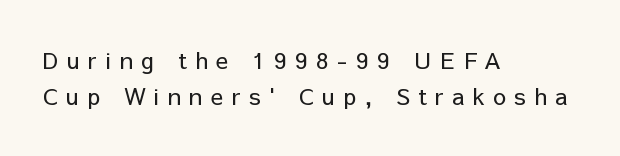
{"italic": "no", "bold": "no", "underline": "no", "align": "left", "line_spacing": "normal", "line_spacing_ratio": 1.57, "letter_spacing": "wide", "letter_spacing_em": 0.37, "glyph_px": 23}
